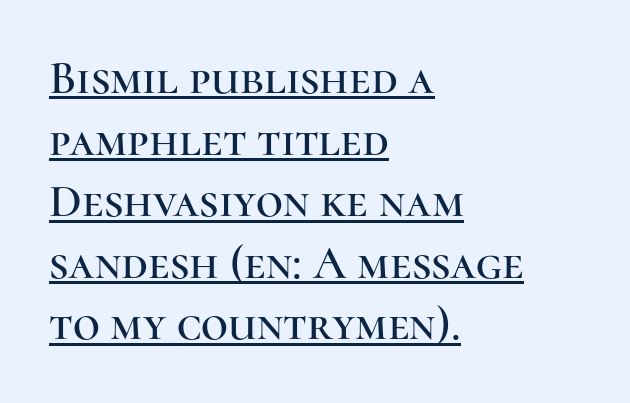
The glyphs in this specimen are seriffed. The rendering anchors every line to the left-hand side. Somebody hit Ctrl+U on this one — the words are underlined. Ascenders rise straight up at ninety degrees. Varying glyph widths throughout — classic text-font behaviour.
